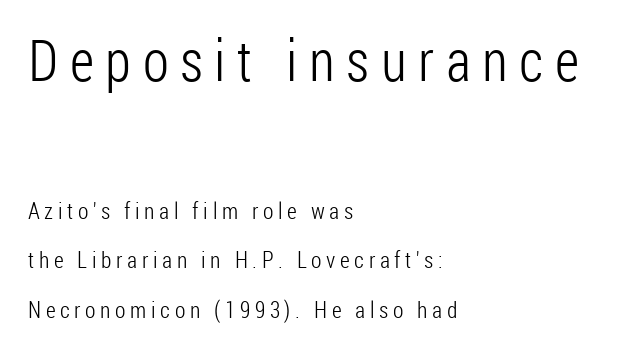
The image shows 57 px light, condensed sans-serif type, upright; set left-aligned, loose line spacing (2.16x), unusually wide letter spacing (+0.2 em), not underlined; the first (top) block is 2.48x larger; low stroke contrast and a medium x-height.
